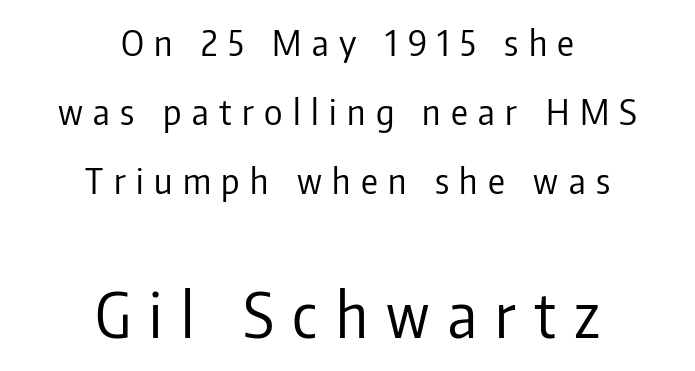
Q: Is the text bold? A: No.
Q: Is the text italic (slanted)? A: No, it is upright.
Q: Is the typeface a serif or a sans-serif typeface? A: Sans-serif.
Q: Is the text underlined? A: No.
Q: How is the paragraph aligned? A: Centered.
Q: Is the spacing between letters normal or unusually wide? A: Unusually wide.
Q: Is the spacing between lines tight, normal or loose? A: Loose.
Q: Which block of text is set in a larger size, the first (top) or the second (bottom)? A: The second (bottom) one.
Q: Width (condensed, normal, or wide)? A: Condensed.
Q: Stroke contrast? A: Low.
Q: x-height? A: Medium.
Q: Monospaced? A: No.
